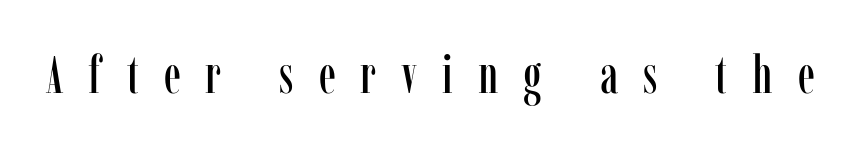
{"serif": "yes", "italic": "no", "width": "condensed", "stroke_contrast": "low", "x_height": "medium", "monospaced": "no", "underline": "no", "letter_spacing": "wide", "letter_spacing_em": 0.48, "glyph_px": 52}
